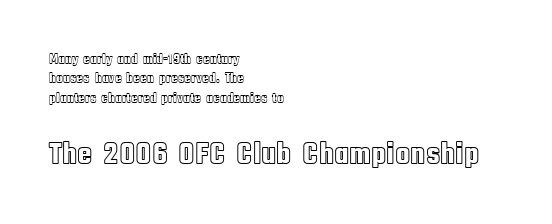
{"italic": "no", "width": "condensed", "x_height": "large", "monospaced": "no", "underline": "no", "align": "left", "line_spacing": "normal", "line_spacing_ratio": 1.39, "letter_spacing": "normal", "letter_spacing_em": 0.0, "larger_block": "second", "size_ratio": 2.21, "glyph_px": 31}
